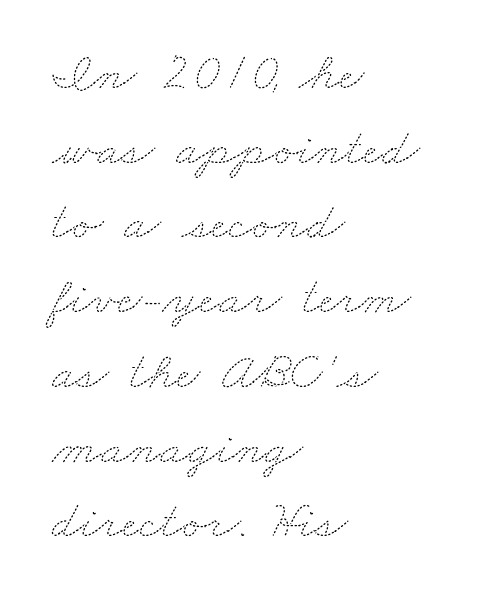
Q: Is the text bold? A: No.
Q: Is the text underlined? A: No.
Q: How is the paragraph aligned? A: Left-aligned.
Q: Is the spacing between letters normal or unusually wide? A: Normal.
Q: Is the spacing between lines tight, normal or loose? A: Normal.
Q: Width (condensed, normal, or wide)? A: Wide.
Q: Stroke contrast? A: Medium.
Q: x-height? A: Small.
Q: Monospaced? A: No.
